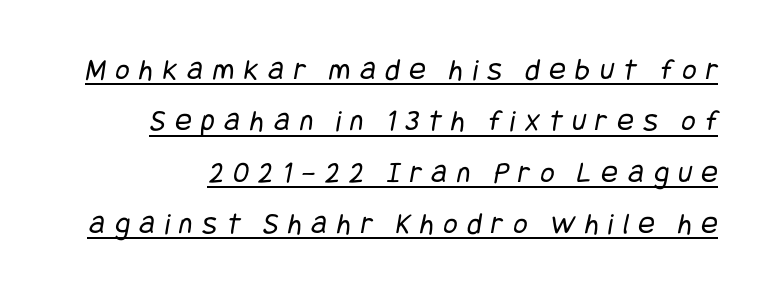
The image shows 31 px regular-weight, condensed sans-serif type; set normal line spacing (1.66x), unusually wide letter spacing (+0.31 em), underlined; low stroke contrast and a large x-height.
